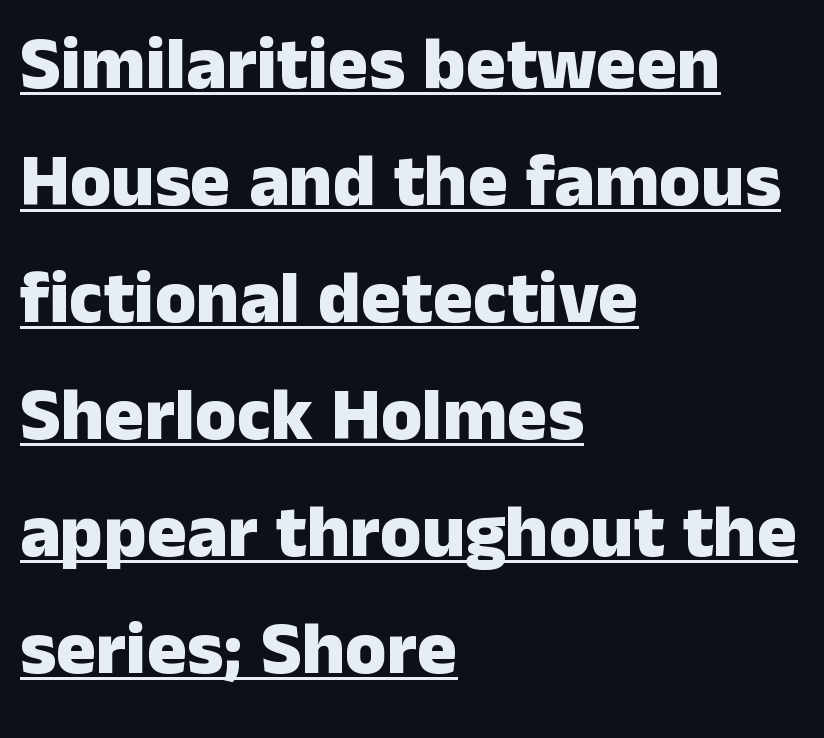
The face used here is rendered with its standard letterfit. Caption: lettering with a line underneath. Proportional: the letters do not fall into vertical columns. Does the lettering tilt? It doesn't — this is upright. Plenty of ink on the page — the face is bold.
